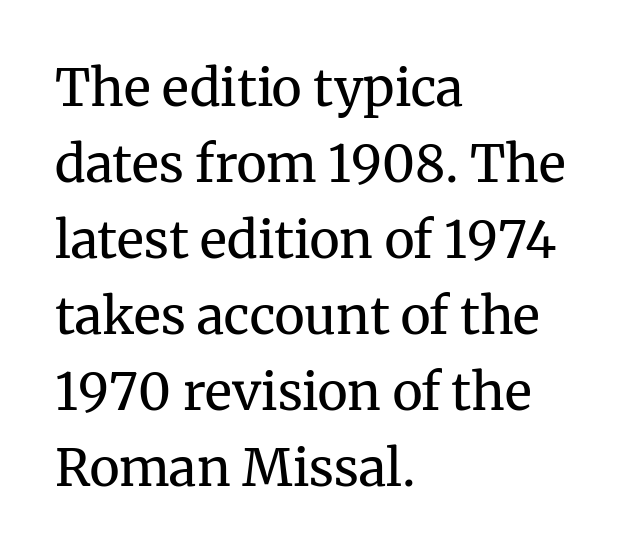
Q: Is the text bold? A: No.
Q: Is the text italic (slanted)? A: No, it is upright.
Q: Is the typeface a serif or a sans-serif typeface? A: Serif.
Q: Is the text underlined? A: No.
Q: How is the paragraph aligned? A: Left-aligned.
Q: Is the spacing between letters normal or unusually wide? A: Normal.
Q: Is the spacing between lines tight, normal or loose? A: Normal.
Q: Width (condensed, normal, or wide)? A: Normal.
Q: Stroke contrast? A: Medium.
Q: x-height? A: Medium.
Q: Monospaced? A: No.
